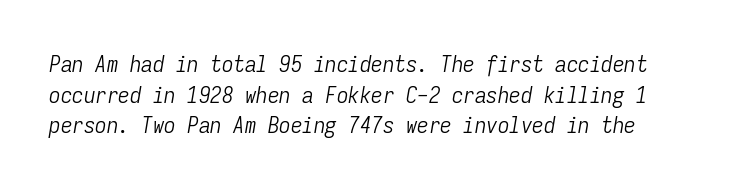
The typesetting does not lean heavy: it is not bold. This block has exactly the height ordinary leading produces. Posture: slanted. There is no visible air inserted between adjacent glyphs.
